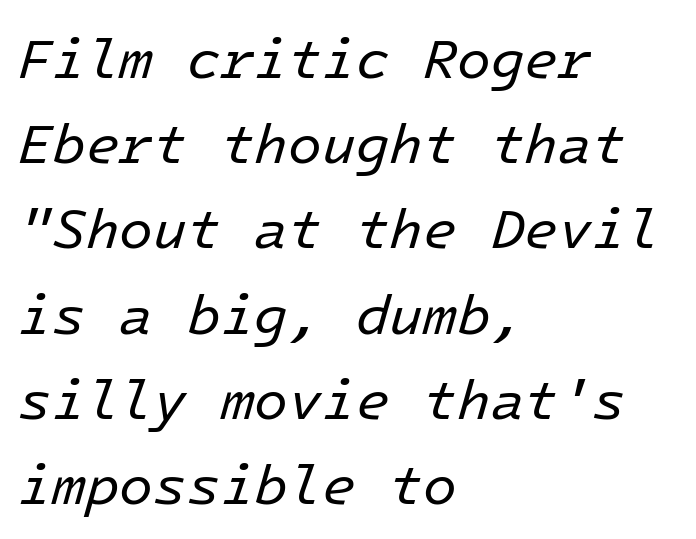
Emphasis-style slanted type is in use. The rendering keeps characters at their native spacing. Layout note: lines flush left. Vertical stems look standard width or narrower in stroke. Whoever set this chose a conventional vertical rhythm.
